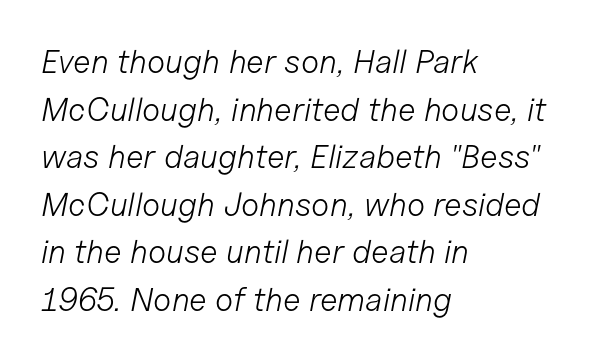
Bare-footed words on every line. The face used here is proportionally spaced, like ordinary book or web type. The characters are drawn with everyday or finer stroke widths. Students, observe: this is what conventionally led text looks like. A typesetter would call this zero additional tracking.
